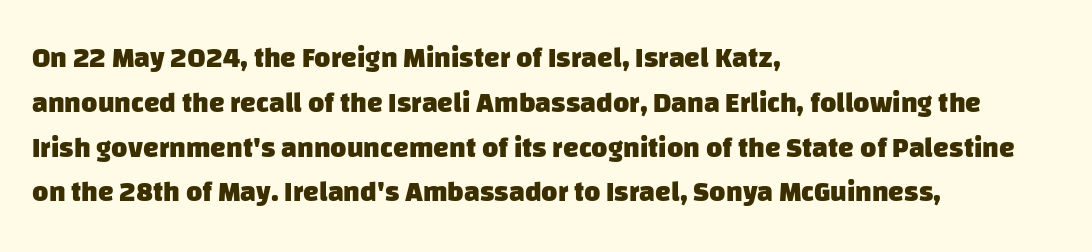
The image shows 28 px heavy sans-serif type; set left-aligned, normal line spacing (1.6x), normal letter spacing, not underlined; low stroke contrast and a large x-height.
